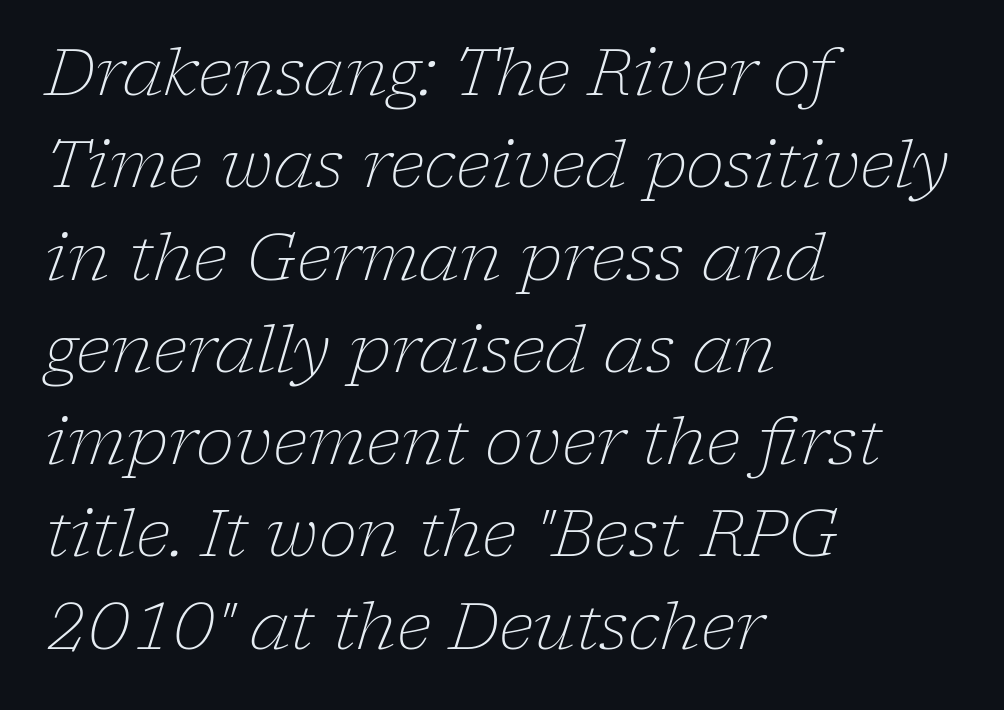
The lines are quadded left. Note the varied advance widths — an 'i' is clearly narrower than an 'm'. Is this a sans? No — the strokes have serifs. No extra ink here — the face is not bold. Default kerning and tracking; the words read as compact shapes. Quick note: italic.
